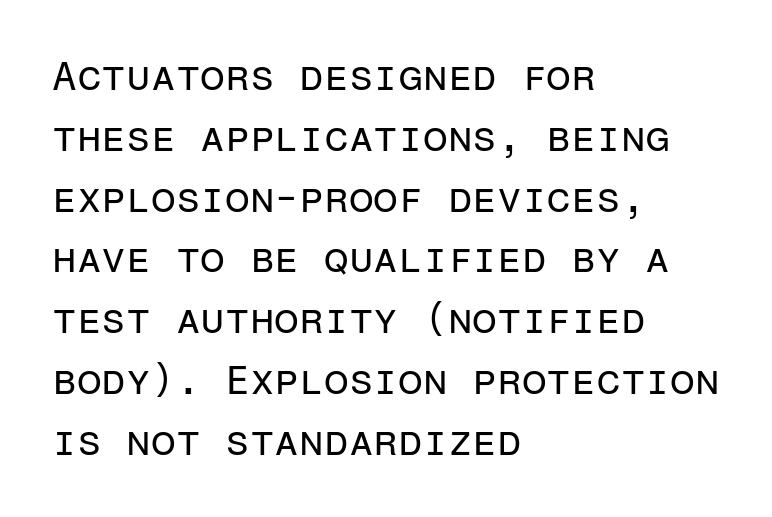
Regarding serifs, this sample does without them. Between one letter and the next there's only the usual sliver of space. Horizontal bands of white between lines are of average thickness. Do the characters align in a grid? Yes, the font is monospaced. Letters have the restrained weight of plain body copy at most. This rendering features lettering with no underline.
